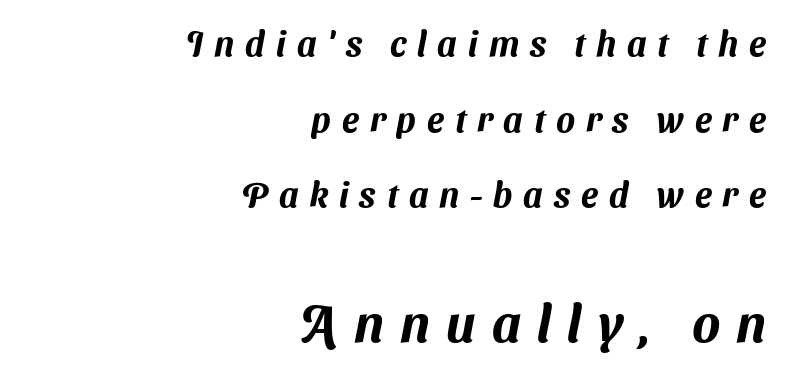
The image shows 52 px sans-serif type; set right-aligned, loose line spacing (2.16x), unusually wide letter spacing (+0.31 em), not underlined; the second (bottom) block is 1.49x larger; medium stroke contrast and a medium x-height.
